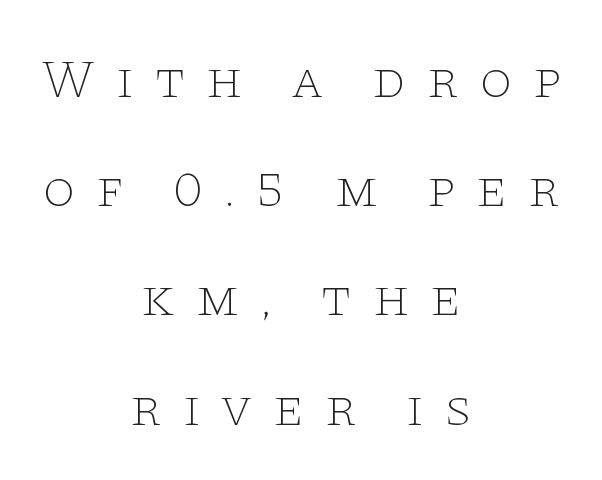
{"serif": "yes", "italic": "no", "bold": "no", "weight": "thin", "width": "wide", "stroke_contrast": "low", "x_height": "large", "monospaced": "no", "underline": "no", "align": "center", "line_spacing": "loose", "line_spacing_ratio": 2.06, "letter_spacing": "wide", "letter_spacing_em": 0.37, "glyph_px": 53}
